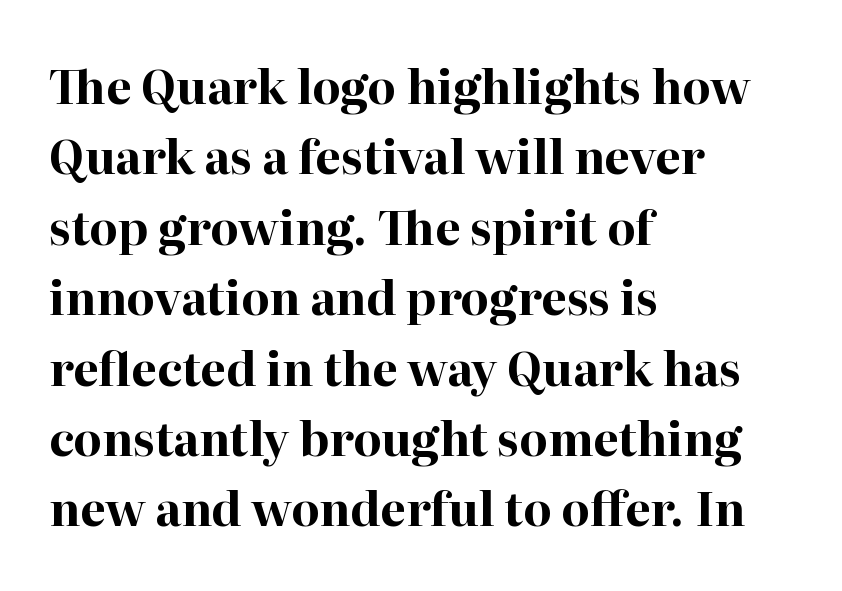
The image shows 46 px bold serif type, upright; set left-aligned, normal line spacing (1.53x), normal letter spacing, not underlined; high stroke contrast and a medium x-height.
